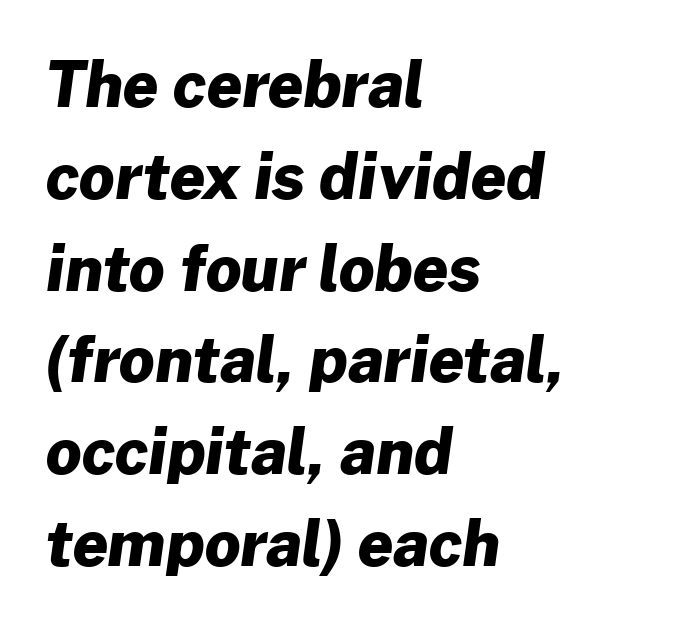
Emphasis by weight is at full strength: bold. Think of a printed novel: that variable character pitch is what you see here. What kind of face is this? One without serifs — a sans. The block of text has a typical density, with ordinary space between rows. Lines of text with bare space underneath. Casual observation: everything's shoved over to the left.
